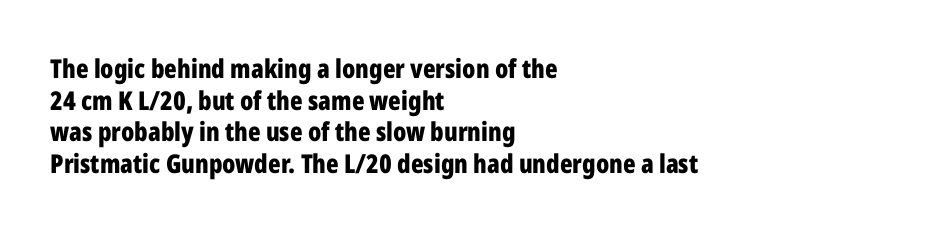
I'd describe the lettering as bold — thick and assertive. Words appear dense and cohesive because spacing is normal. Reading down the block, your eye returns to a fixed left position each line. The lettering holds an erect, upright posture throughout. Descender tails drop into unmarked territory.
